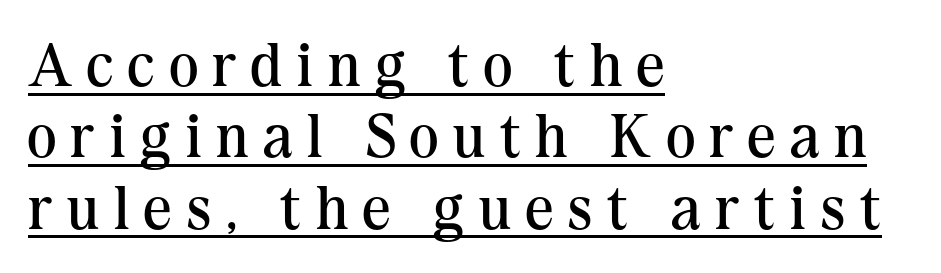
The sample's only ornament is a line tracing under the words. Is there much room between lines? No — they nearly touch. Is this a fixed-width face? No — the glyphs have proportional, varying widths. Is the block centered? No — it sits flush against the left margin. The face used here is rendered with a markedly widened letterfit. The typeface has the unassuming heft of standard copy or less.
